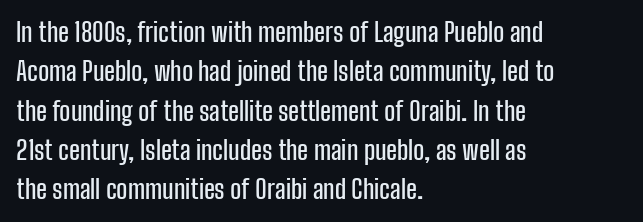
The image shows 26 px text type, upright; set left-aligned, normal line spacing (1.51x), normal letter spacing, not underlined.
